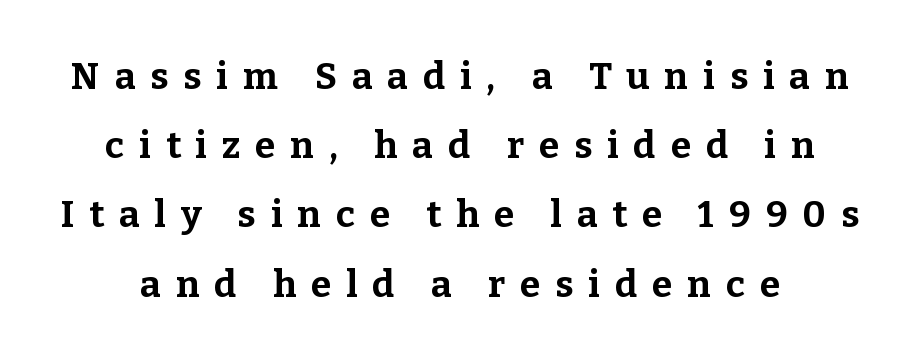
{"serif": "yes", "italic": "no", "bold": "yes", "weight": "bold", "width": "normal", "stroke_contrast": "low", "x_height": "medium", "monospaced": "no", "underline": "no", "line_spacing_ratio": 1.87, "letter_spacing": "wide", "letter_spacing_em": 0.4, "glyph_px": 37}
